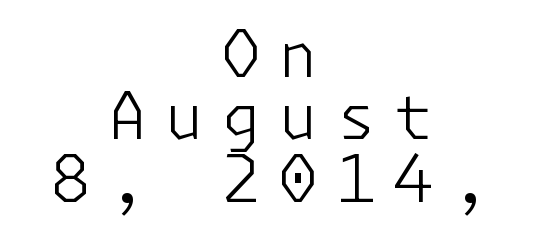
The image shows 65 px light sans-serif type, upright; set centered, tight line spacing (0.96x), unusually wide letter spacing (+0.26 em), not underlined; low stroke contrast and a medium x-height.
